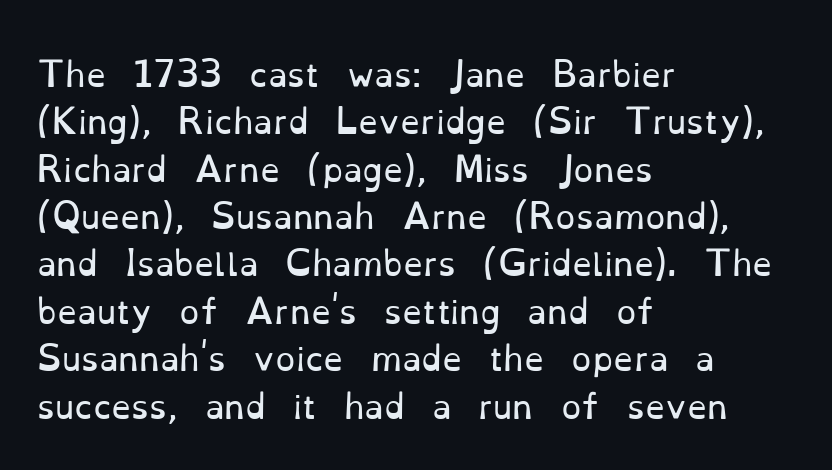
{"serif": "yes", "italic": "no", "bold": "no", "weight": "regular", "width": "normal", "stroke_contrast": "low", "x_height": "small", "monospaced": "no", "underline": "no", "align": "left", "line_spacing": "normal", "line_spacing_ratio": 1.48, "letter_spacing": "normal", "letter_spacing_em": 0.0, "glyph_px": 32}
